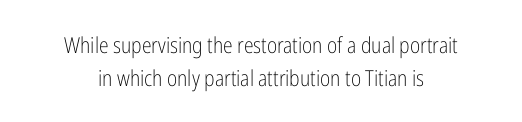
The passage shown stacks its lines at a standard gap. Weight: not bold — regular or lighter. The strip under each line holds only bare page. What stands out about the letter spacing? Nothing — it is the standard amount.
